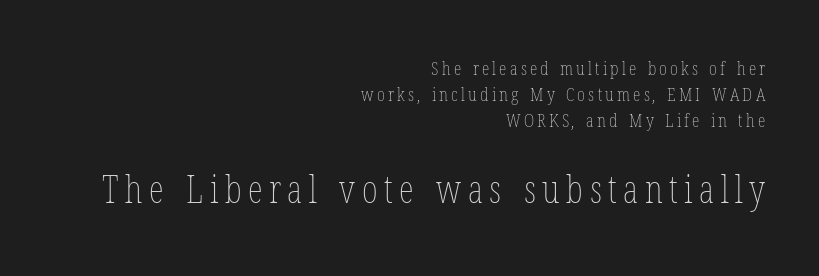
{"bold": "no", "weight": "thin", "width": "condensed", "stroke_contrast": "low", "x_height": "medium", "monospaced": "no", "underline": "no", "align": "right", "line_spacing": "normal", "line_spacing_ratio": 1.36, "larger_block": "second", "size_ratio": 2.0, "glyph_px": 38}
